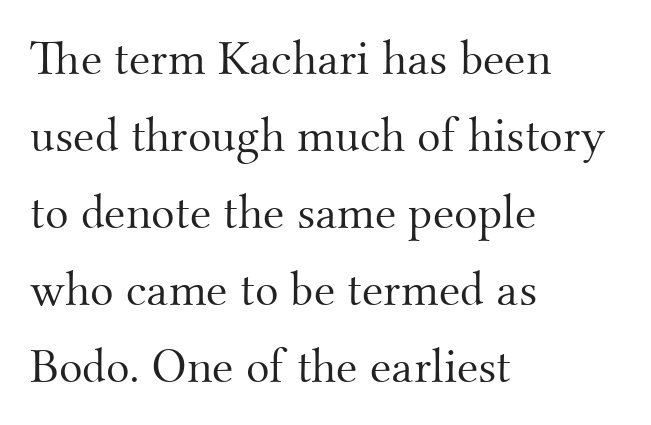
The image shows 49 px light serif type, upright; set left-aligned, normal line spacing (1.57x), normal letter spacing, not underlined; medium stroke contrast and a small x-height.
